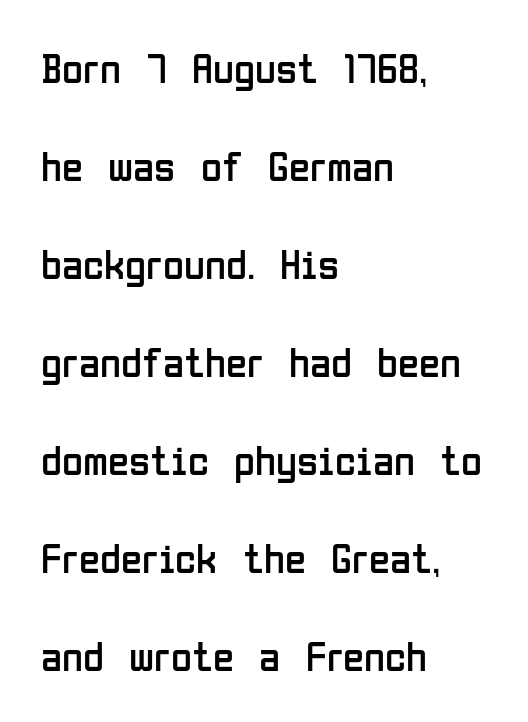
The image shows 43 px regular-weight, condensed sans-serif type, upright; set left-aligned, loose line spacing (2.28x), normal letter spacing, not underlined; low stroke contrast and a medium x-height.
